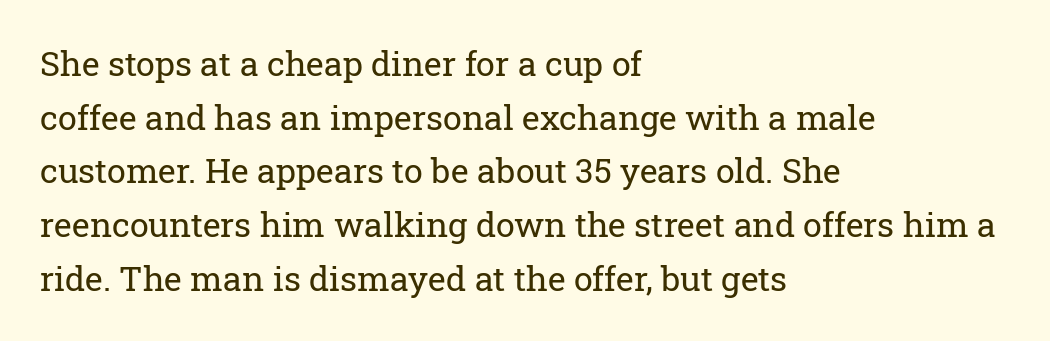
Think of a printed novel: that variable character pitch is what you see here. The letters sit at their default tracking, neither squeezed nor spread. The specimen reads as upright at a glance. Check under the words: just untouched page.
